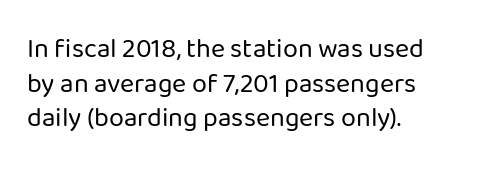
The image shows 27 px text type, upright; set left-aligned, normal line spacing (1.28x), normal letter spacing, not underlined.
